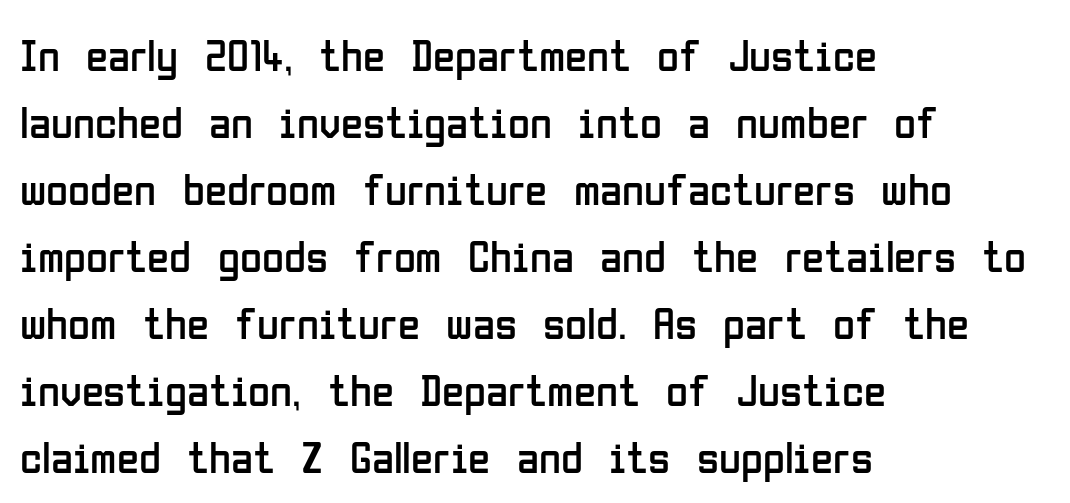
The image shows 45 px regular-weight, condensed sans-serif type, upright; set left-aligned, normal line spacing (1.49x), normal letter spacing, not underlined; low stroke contrast and a medium x-height.
